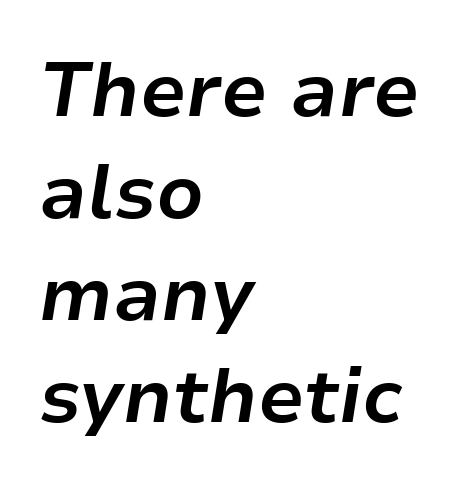
Q: Is the text bold? A: Yes.
Q: Is the text italic (slanted)? A: Yes, it leans right by about 9 degrees.
Q: Is the text underlined? A: No.
Q: How is the paragraph aligned? A: Left-aligned.
Q: Is the spacing between letters normal or unusually wide? A: Normal.
Q: Is the spacing between lines tight, normal or loose? A: Normal.
Q: Width (condensed, normal, or wide)? A: Normal.
Q: Stroke contrast? A: Low.
Q: x-height? A: Medium.
Q: Monospaced? A: No.
